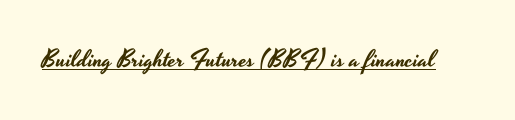
Default kerning and tracking; the words read as compact shapes. The glyphs are accompanied by a horizontal stroke just below them.
